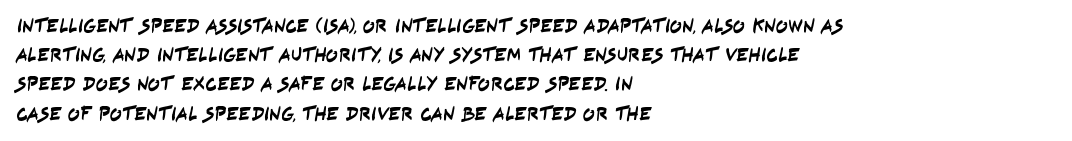
Q: Is the text underlined? A: No.
Q: How is the paragraph aligned? A: Left-aligned.
Q: Is the spacing between letters normal or unusually wide? A: Normal.
Q: Is the spacing between lines tight, normal or loose? A: Normal.
